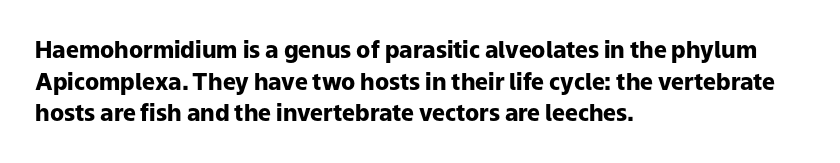
The image shows 23 px bold type, upright; set left-aligned, normal line spacing (1.37x), normal letter spacing, not underlined.
